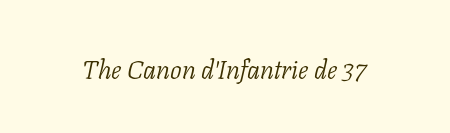
This sample uses plain, unmodified letter spacing. No letter is thick-stroked: the sample isn't bold. The axis of the letterforms is tilted away from vertical. A bare baseline throughout the passage.
